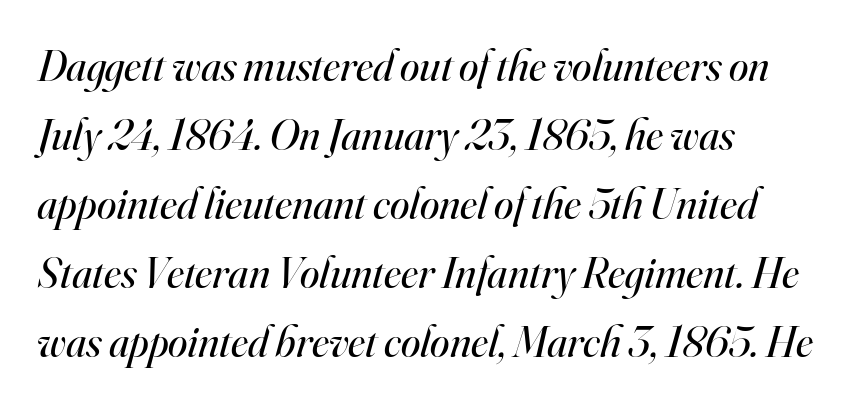
{"serif": "yes", "italic": "yes", "lean": "right", "slant_degrees": 16, "bold": "no", "weight": "regular", "width": "normal", "stroke_contrast": "high", "x_height": "small", "monospaced": "no", "underline": "no", "align": "left", "line_spacing": "normal", "line_spacing_ratio": 1.57, "letter_spacing": "normal", "letter_spacing_em": 0.0, "glyph_px": 44}
